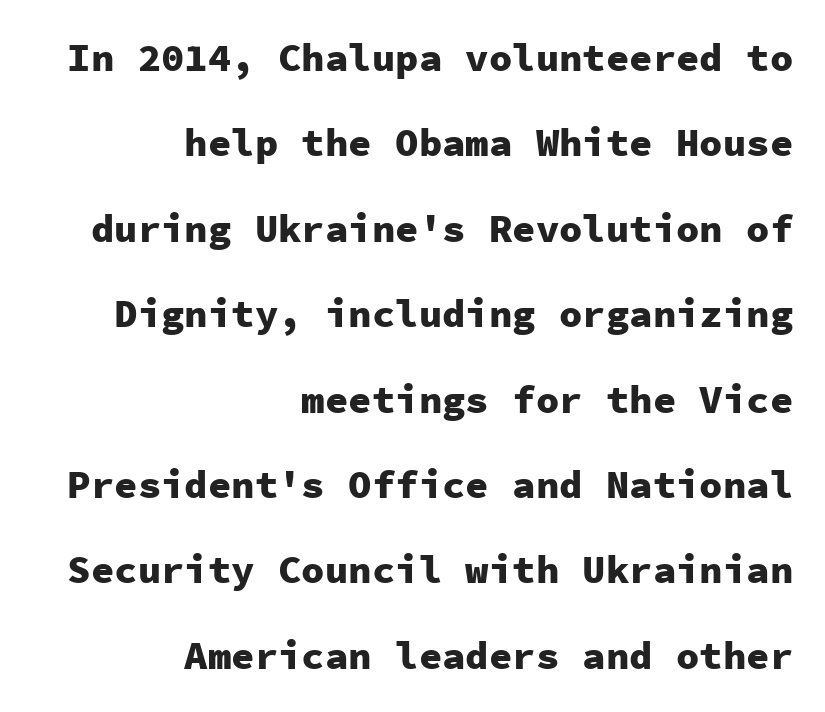
{"serif": "no", "italic": "no", "bold": "yes", "weight": "heavy", "width": "normal", "stroke_contrast": "low", "x_height": "medium", "monospaced": "yes", "underline": "no", "align": "right", "line_spacing": "loose", "line_spacing_ratio": 2.19, "letter_spacing": "normal", "letter_spacing_em": 0.0, "glyph_px": 39}
